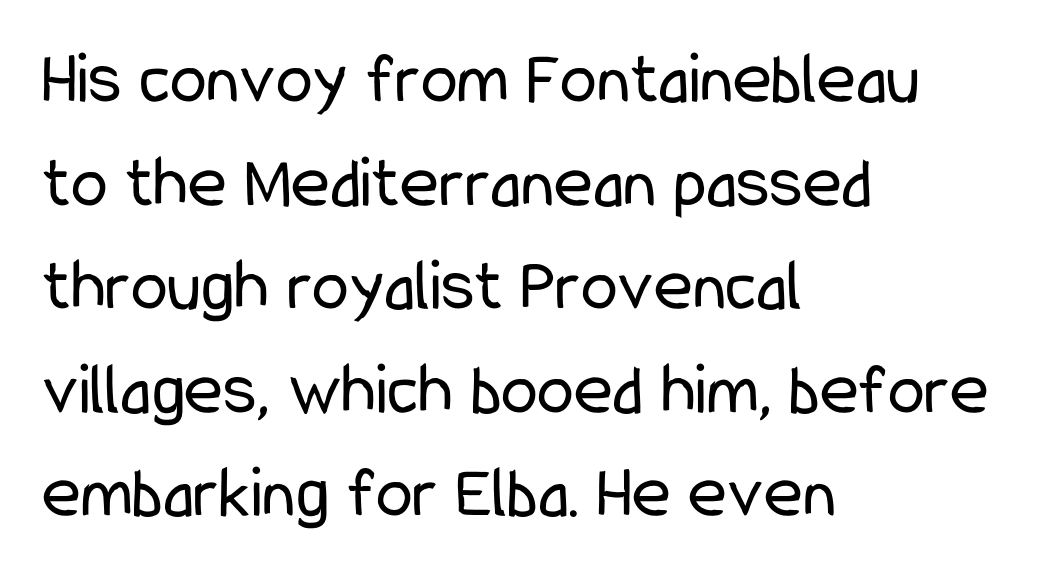
A typesetter would call this zero additional tracking. Quick note: interline space is typical. Think of a printed novel: that variable character pitch is what you see here. The font sits on the lighter half of the weight spectrum, regular included.
